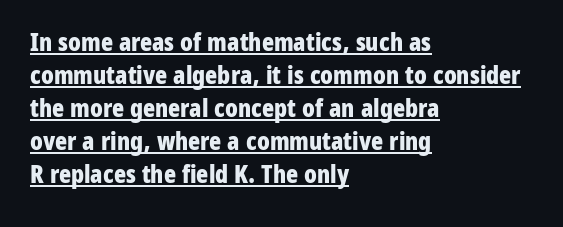
{"italic": "no", "bold": "yes", "underline": "yes", "align": "left", "line_spacing": "normal", "line_spacing_ratio": 1.32, "letter_spacing": "normal", "letter_spacing_em": 0.0, "glyph_px": 25}
